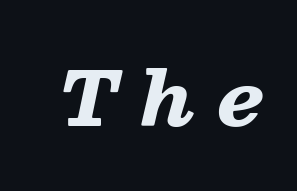
Q: Is the text bold? A: Yes.
Q: Is the text italic (slanted)? A: Yes, it leans right by about 13 degrees.
Q: Is the text underlined? A: No.
Q: Is the spacing between letters normal or unusually wide? A: Unusually wide.
Q: Width (condensed, normal, or wide)? A: Wide.
Q: Stroke contrast? A: Low.
Q: x-height? A: Medium.
Q: Monospaced? A: No.
